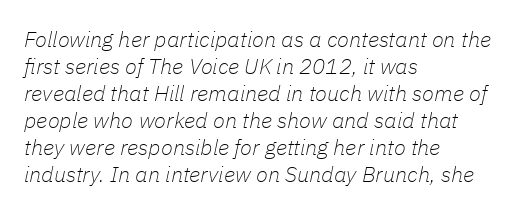
{"italic": "yes", "lean": "right", "slant_degrees": 11, "bold": "no", "underline": "no", "align": "left", "line_spacing_ratio": 1.23, "letter_spacing": "normal", "letter_spacing_em": 0.0, "glyph_px": 22}
